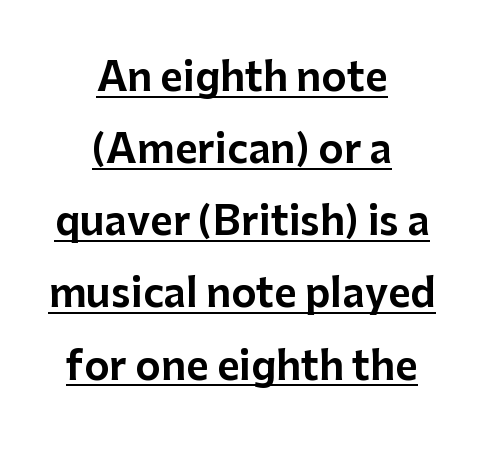
Every character sits straight up, as roman type does. The typeface chosen for these lines omits serifs. The face used here is proportionally spaced, like ordinary book or web type. Short note: letters normally spaced. Every row of glyphs is offset so its center matches the block's center.
